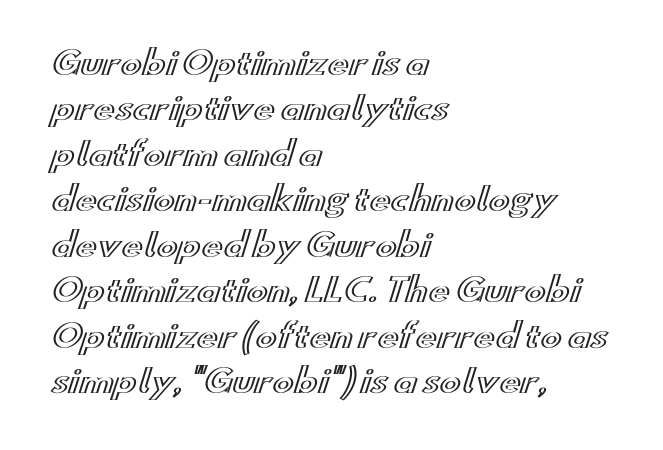
The image shows 32 px wide type; set left-aligned, normal line spacing (1.42x), normal letter spacing, not underlined; a small x-height.
